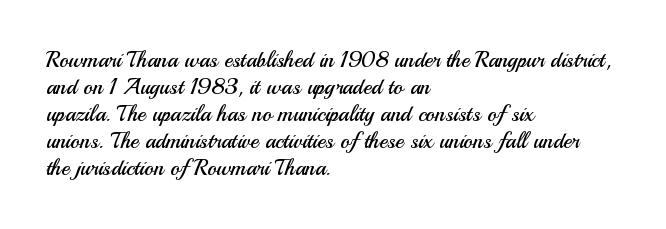
Q: Is the text bold? A: No.
Q: Is the text italic (slanted)? A: Yes.
Q: Is the text underlined? A: No.
Q: How is the paragraph aligned? A: Left-aligned.
Q: Is the spacing between letters normal or unusually wide? A: Normal.
